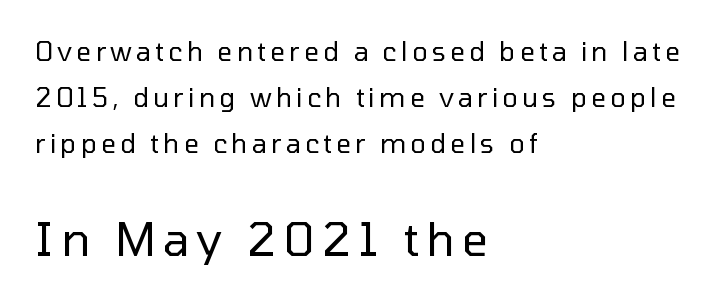
Italic: no, the glyphs are upright roman. Note the varied advance widths — an 'i' is clearly narrower than an 'm'. Descender tails drop into unmarked territory. Serifs: no, the terminals of the letterforms are clean.
